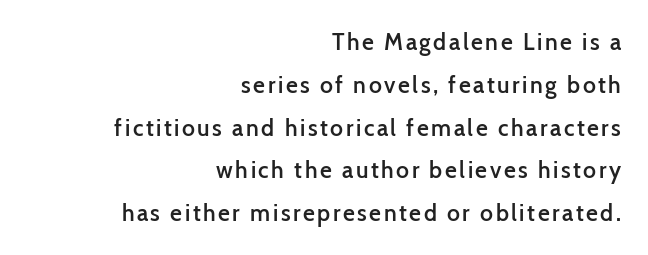
Q: Is the text bold? A: Semi-bold.
Q: Is the text italic (slanted)? A: No, it is upright.
Q: Is the text underlined? A: No.
Q: How is the paragraph aligned? A: Right-aligned.
